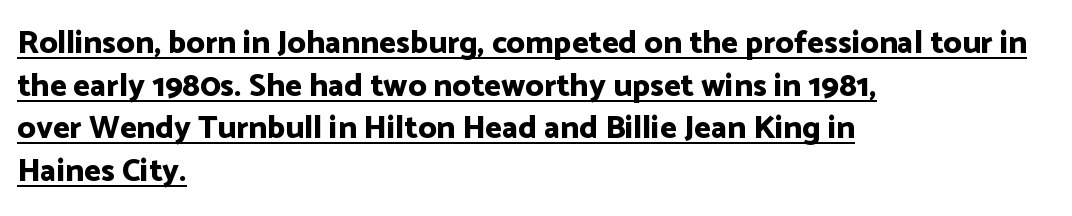
The image shows 32 px bold sans-serif type, upright; set left-aligned, normal line spacing (1.33x), normal letter spacing, underlined; low stroke contrast and a medium x-height.
